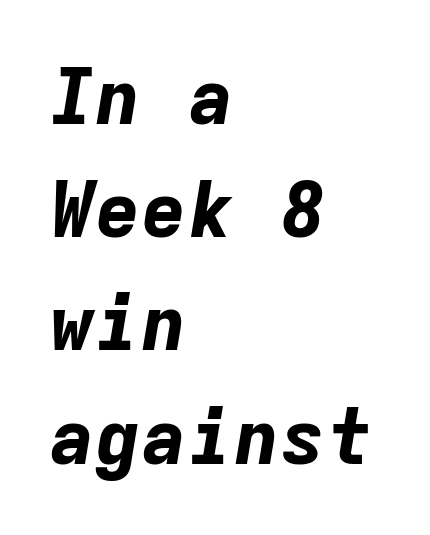
{"italic": "yes", "lean": "right", "slant_degrees": 9, "bold": "yes", "weight": "bold", "width": "normal", "stroke_contrast": "low", "x_height": "medium", "monospaced": "yes", "underline": "no", "align": "left", "line_spacing": "normal", "line_spacing_ratio": 1.47, "letter_spacing": "normal", "letter_spacing_em": 0.0, "glyph_px": 77}
